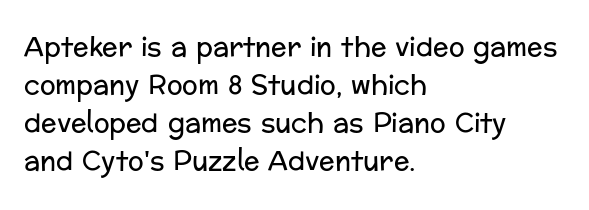
Q: Is the text bold? A: No.
Q: Is the text italic (slanted)? A: No, it is upright.
Q: Is the text underlined? A: No.
Q: How is the paragraph aligned? A: Left-aligned.
Q: Is the spacing between letters normal or unusually wide? A: Normal.
Q: Is the spacing between lines tight, normal or loose? A: Normal.
